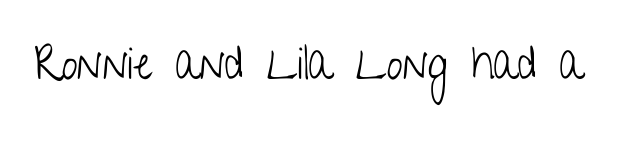
The image shows 46 px light, condensed sans-serif type, upright; set normal letter spacing, not underlined; low stroke contrast and a medium x-height.
